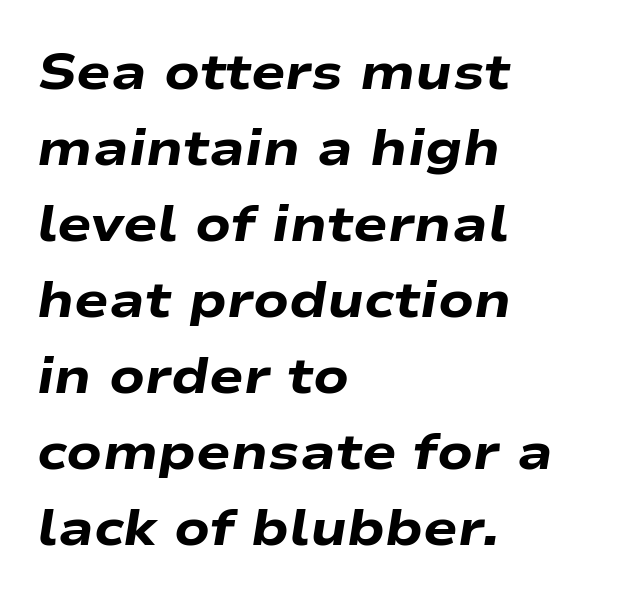
These lines were composed using italics. The passage shown is emphatically bold. The paragraph has a hard left edge and a soft right edge. Tracking here is standard; glyphs follow each other at the usual distance. Reading down the column, the eye jumps a familiar distance to each next line. Character widths vary here, with narrow letters taking less room than wide ones.
